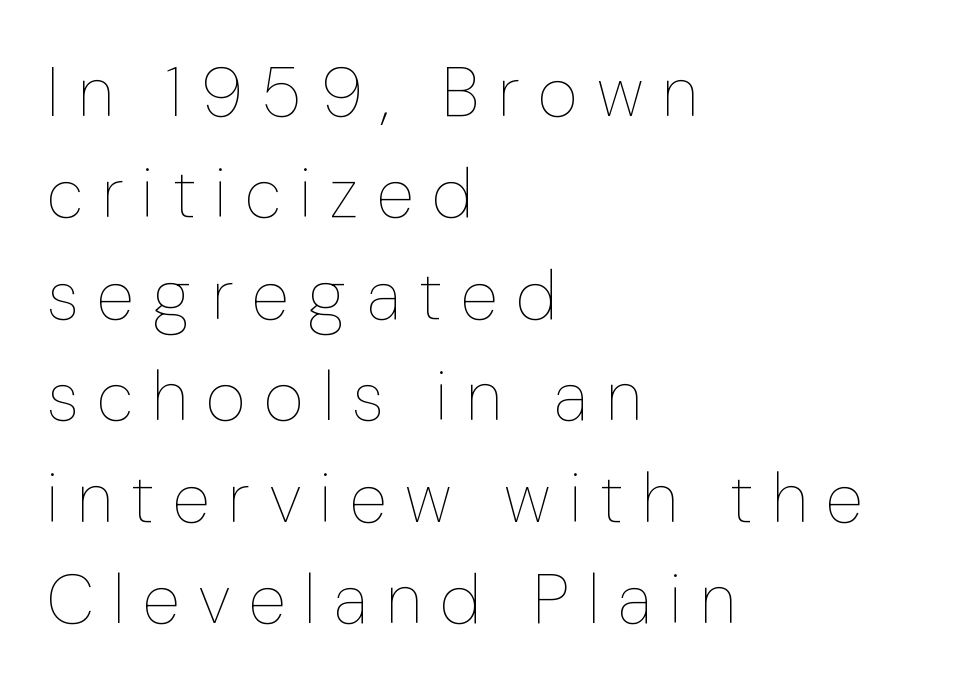
Q: Is the text bold? A: No.
Q: Is the text italic (slanted)? A: No, it is upright.
Q: Is the text underlined? A: No.
Q: How is the paragraph aligned? A: Left-aligned.
Q: Is the spacing between letters normal or unusually wide? A: Unusually wide.
Q: Is the spacing between lines tight, normal or loose? A: Normal.
Q: Width (condensed, normal, or wide)? A: Normal.
Q: Stroke contrast? A: Low.
Q: x-height? A: Medium.
Q: Monospaced? A: No.
